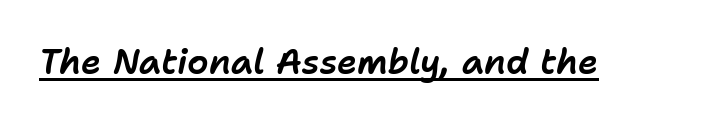
The image shows 34 px text type, italic (leaning right); set normal letter spacing, underlined; low stroke contrast and a medium x-height.
